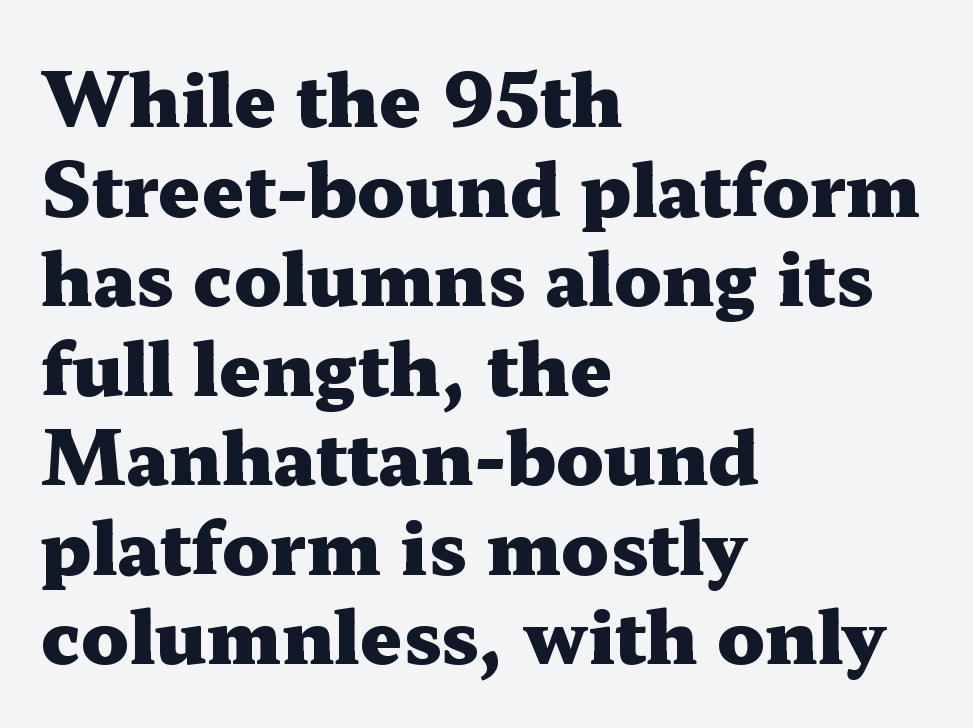
{"serif": "yes", "italic": "no", "bold": "yes", "weight": "heavy", "width": "wide", "stroke_contrast": "medium", "x_height": "medium", "monospaced": "no", "underline": "no", "align": "left", "line_spacing_ratio": 1.21, "letter_spacing": "normal", "letter_spacing_em": 0.0, "glyph_px": 74}
